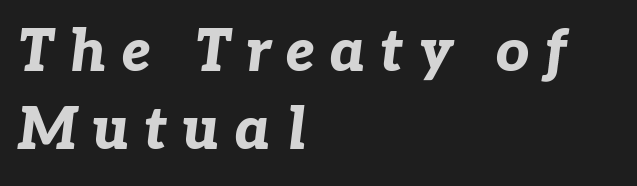
Q: Is the text bold? A: Yes.
Q: Is the text italic (slanted)? A: Yes, it leans right by about 7 degrees.
Q: Is the text underlined? A: No.
Q: How is the paragraph aligned? A: Left-aligned.
Q: Is the spacing between letters normal or unusually wide? A: Unusually wide.
Q: Is the spacing between lines tight, normal or loose? A: Normal.
Q: Width (condensed, normal, or wide)? A: Normal.
Q: Stroke contrast? A: Low.
Q: x-height? A: Medium.
Q: Monospaced? A: No.
